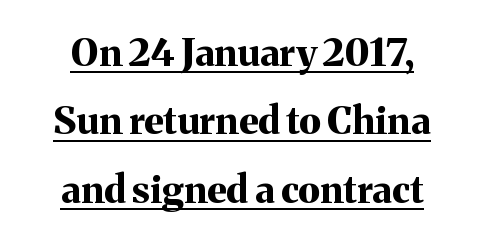
The image shows 38 px bold serif type, upright; set centered, line spacing 1.8x, normal letter spacing, underlined; medium stroke contrast and a medium x-height.
